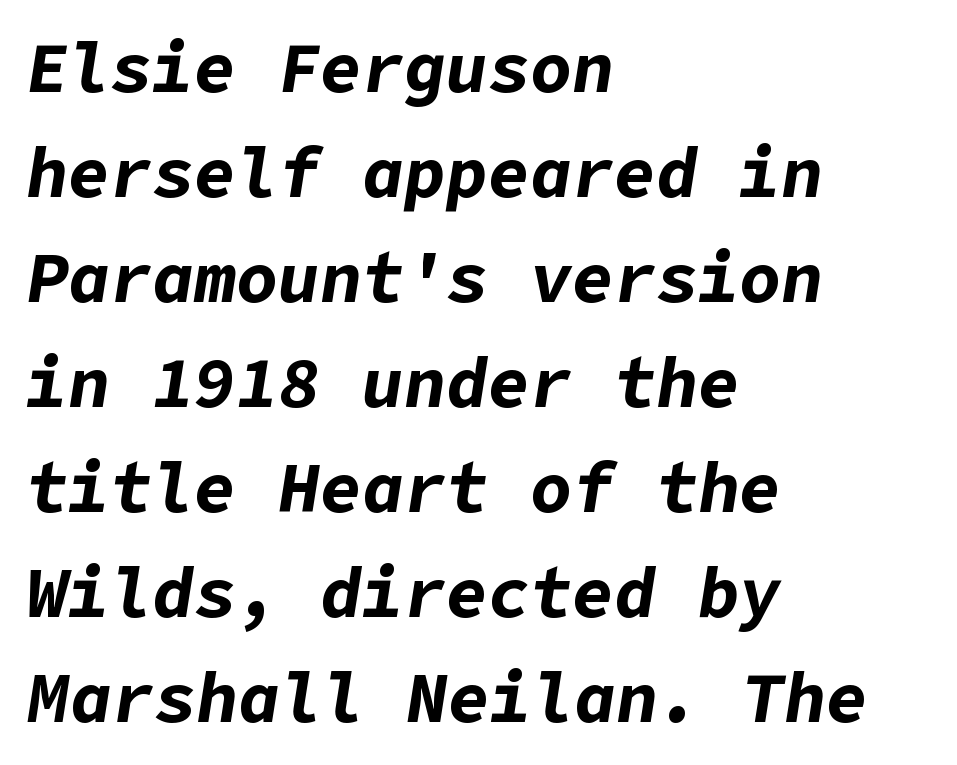
The image shows 70 px bold type, italic (leaning right); set left-aligned, normal line spacing (1.5x), normal letter spacing, not underlined; low stroke contrast and a medium x-height.
